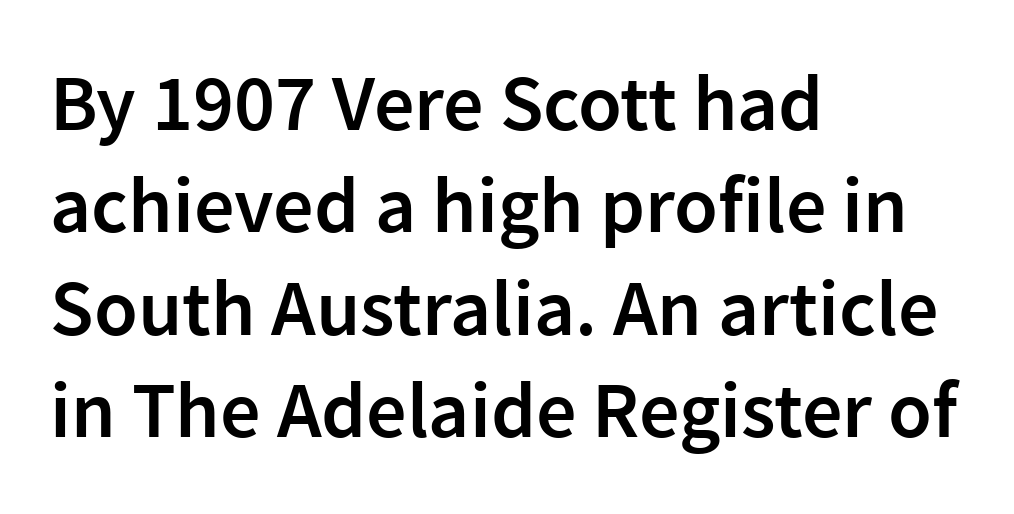
The image shows 80 px semibold sans-serif type, upright; set left-aligned, normal line spacing (1.28x), normal letter spacing, not underlined; low stroke contrast and a medium x-height.
